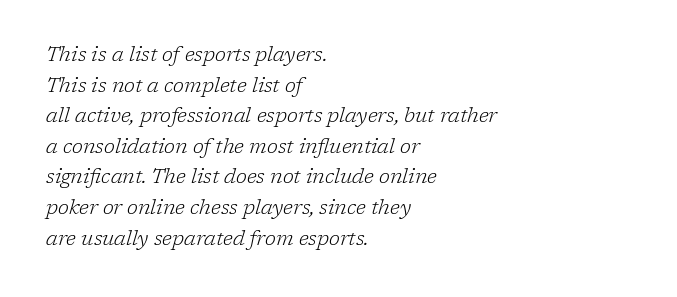
These glyphs show unthickened strokes, regular width or finer. Italic? Definitely — the glyphs are oblique. Horizontally, the lines are justified to the leading edge only. Interline gaps are of average width in this sample. Observe the ordinary spacing: letters are neighbours, not strangers.
